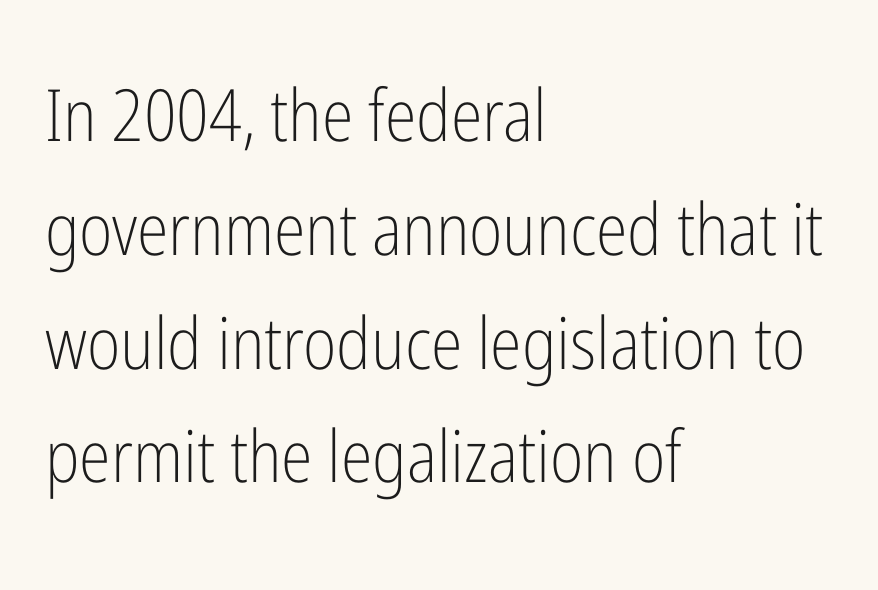
The space between consecutive lines is moderate. Upright lettering throughout. The gaps between neighbouring characters are ordinary and unremarkable. The face used here is proportionally spaced, like ordinary book or web type. Bold? No — there's no thickening of the strokes.
